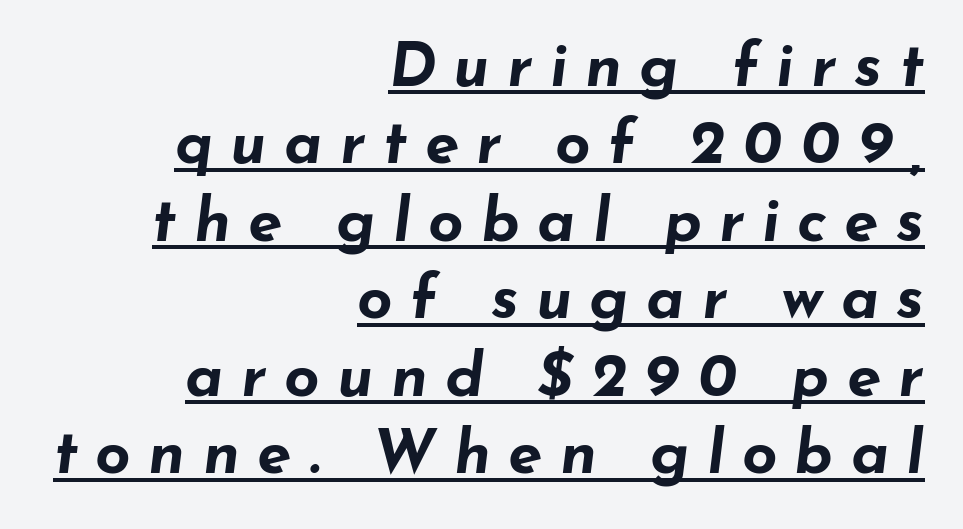
Q: Is the text bold? A: Yes.
Q: Is the text italic (slanted)? A: Yes, it leans right by about 7 degrees.
Q: Is the text underlined? A: Yes.
Q: How is the paragraph aligned? A: Right-aligned.
Q: Is the spacing between letters normal or unusually wide? A: Unusually wide.
Q: Is the spacing between lines tight, normal or loose? A: Normal.
Q: Width (condensed, normal, or wide)? A: Wide.
Q: Stroke contrast? A: Low.
Q: x-height? A: Small.
Q: Monospaced? A: No.
